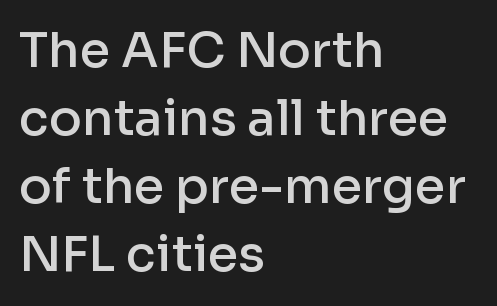
Q: Is the text bold? A: Semi-bold.
Q: Is the text italic (slanted)? A: No, it is upright.
Q: Is the typeface a serif or a sans-serif typeface? A: Sans-serif.
Q: Is the text underlined? A: No.
Q: How is the paragraph aligned? A: Left-aligned.
Q: Is the spacing between letters normal or unusually wide? A: Normal.
Q: Is the spacing between lines tight, normal or loose? A: Normal.
Q: Width (condensed, normal, or wide)? A: Normal.
Q: Stroke contrast? A: Low.
Q: x-height? A: Medium.
Q: Monospaced? A: No.
